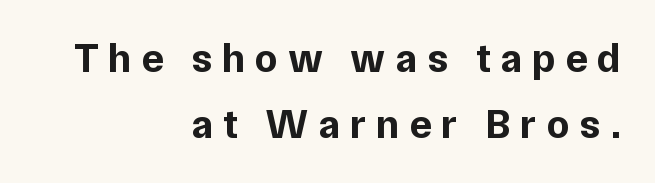
The typesetting leans heavy: a genuine bold. Regarding serifs, this sample does without them. Teacher's note: observe the even right margin — that is flush-right alignment. A typesetter would call this proportional, since set widths differ per character.
